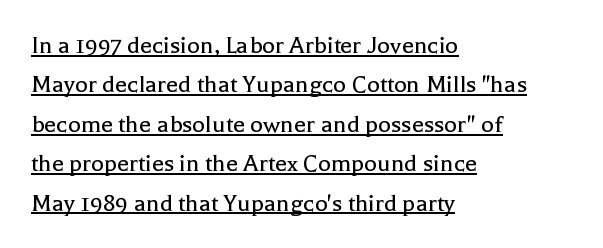
The image shows 27 px text type, upright; set left-aligned, normal line spacing (1.46x), normal letter spacing, underlined.
